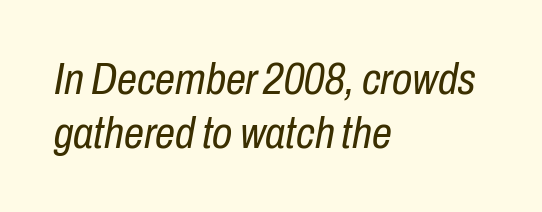
{"italic": "yes", "lean": "right", "slant_degrees": 10, "bold": "no", "weight": "regular", "width": "condensed", "stroke_contrast": "low", "x_height": "medium", "monospaced": "no", "underline": "no", "align": "left", "line_spacing_ratio": 1.19, "letter_spacing": "normal", "letter_spacing_em": 0.0, "glyph_px": 45}
